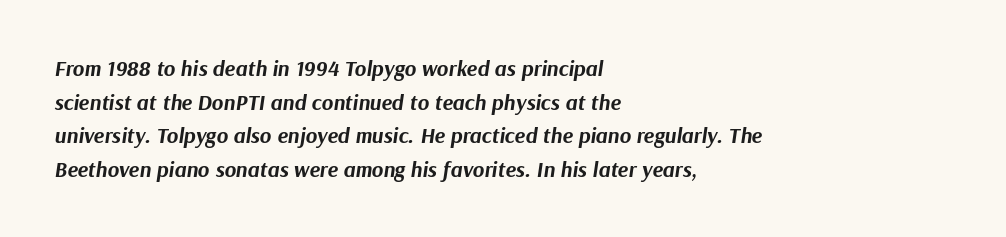
{"italic": "yes", "lean": "right", "slant_degrees": 9, "bold": "yes", "underline": "no", "align": "left", "line_spacing": "normal", "line_spacing_ratio": 1.53, "letter_spacing": "normal", "letter_spacing_em": 0.0, "glyph_px": 22}
